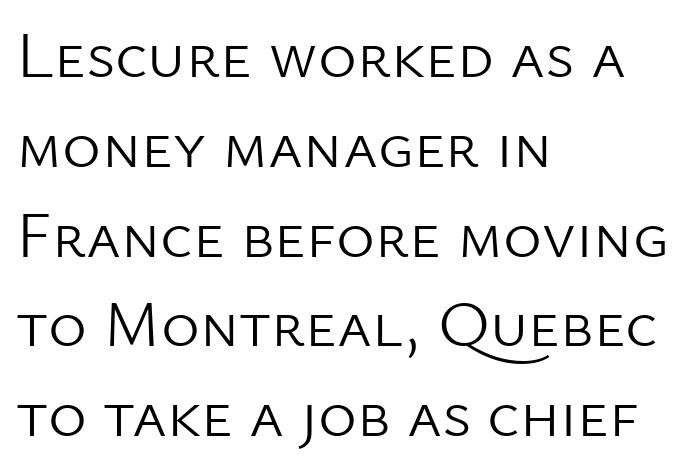
The rendering uses natural spacing where letterforms have individual widths. This rendering features lettering with no underline. Teacher's note: observe the even left margin — that is flush-left alignment. The axis of the letterforms is exactly vertical.
